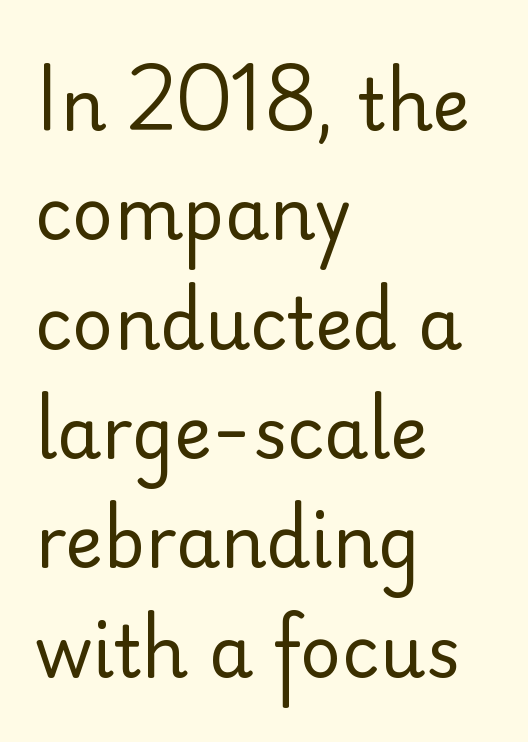
Q: Is the text bold? A: No.
Q: Is the text italic (slanted)? A: No, it is upright.
Q: Is the typeface a serif or a sans-serif typeface? A: Sans-serif.
Q: Is the text underlined? A: No.
Q: How is the paragraph aligned? A: Left-aligned.
Q: Is the spacing between letters normal or unusually wide? A: Normal.
Q: Is the spacing between lines tight, normal or loose? A: Normal.
Q: Width (condensed, normal, or wide)? A: Normal.
Q: Stroke contrast? A: Low.
Q: x-height? A: Small.
Q: Monospaced? A: No.
